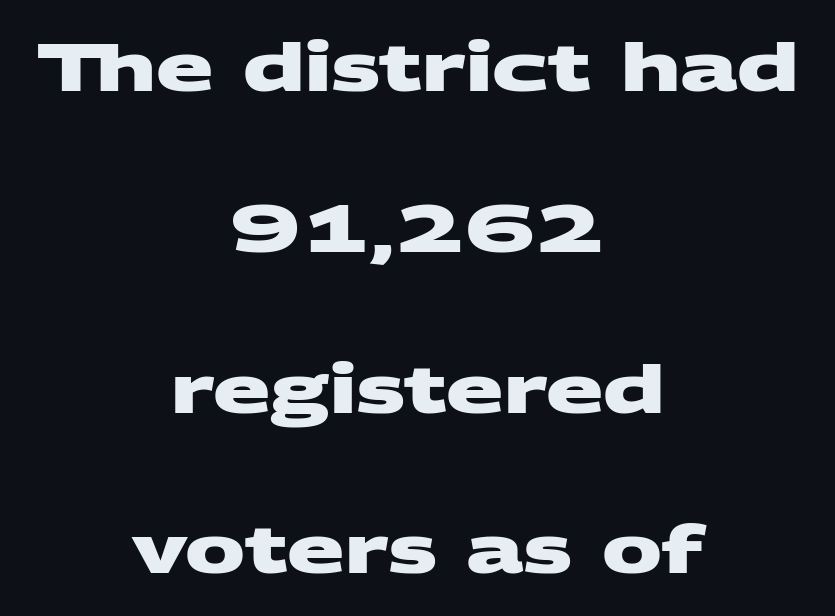
These lines are centered, leaving both edges ragged. Here the glyphs are tracked normally, forming tight word shapes. No feet cap the strokes, marking this as sans-serif type. Whoever set this chose breathing room over compactness in the vertical rhythm. Weight check: bold — yes, fully.
